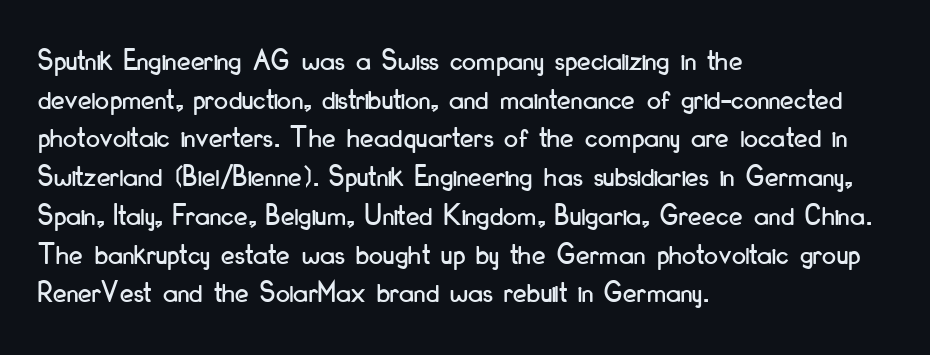
Students, observe: this is what conventionally led text looks like. Words appear dense and cohesive because spacing is normal. A typesetter would label this face a sans. Every stem runs plumb, perpendicular to the baseline.
